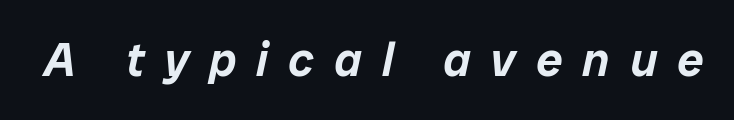
Every character sits at an angle, as italics do. The passage shown is not underscored anywhere. Character widths vary here, with narrow letters taking less room than wide ones. These lines have a slow, spaced-out rhythm from letter to letter.
